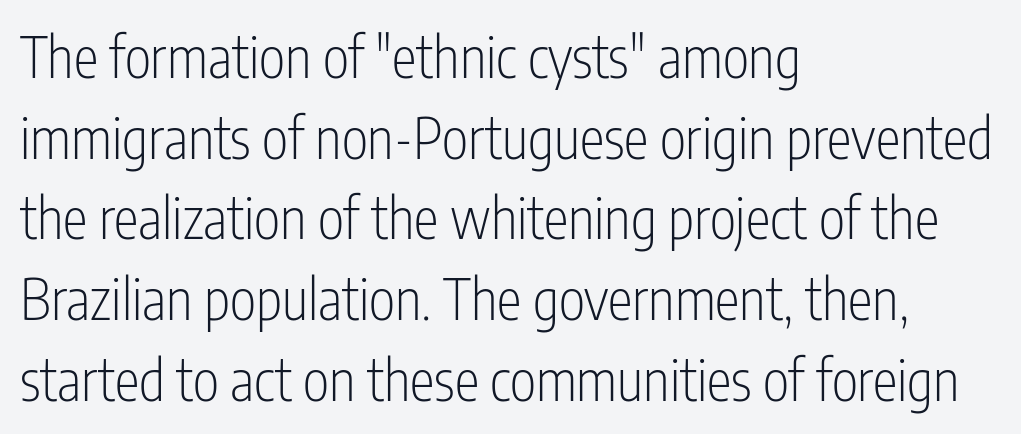
Q: Is the text bold? A: No.
Q: Is the text italic (slanted)? A: No, it is upright.
Q: Is the typeface a serif or a sans-serif typeface? A: Sans-serif.
Q: Is the text underlined? A: No.
Q: How is the paragraph aligned? A: Left-aligned.
Q: Is the spacing between letters normal or unusually wide? A: Normal.
Q: Is the spacing between lines tight, normal or loose? A: Normal.
Q: Width (condensed, normal, or wide)? A: Condensed.
Q: Stroke contrast? A: Low.
Q: x-height? A: Medium.
Q: Monospaced? A: No.
